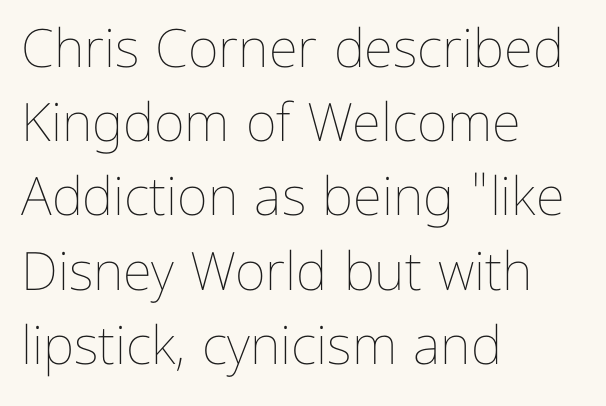
The image shows 53 px thin type, upright; set left-aligned, normal line spacing (1.4x), normal letter spacing, not underlined; low stroke contrast and a medium x-height.
